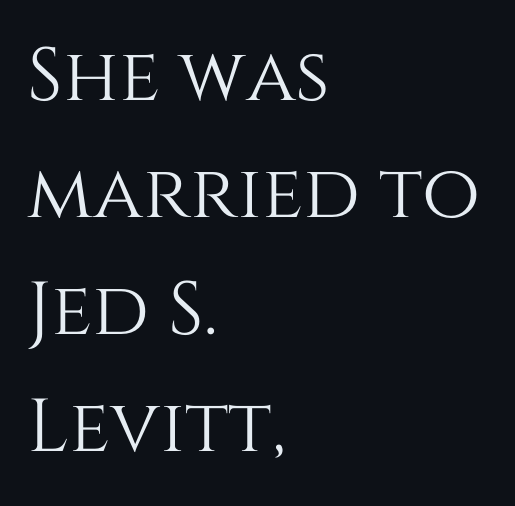
Q: Is the text italic (slanted)? A: No, it is upright.
Q: Is the text underlined? A: No.
Q: How is the paragraph aligned? A: Left-aligned.
Q: Is the spacing between letters normal or unusually wide? A: Normal.
Q: Is the spacing between lines tight, normal or loose? A: Normal.
Q: Width (condensed, normal, or wide)? A: Normal.
Q: Stroke contrast? A: Medium.
Q: x-height? A: Large.
Q: Monospaced? A: No.
